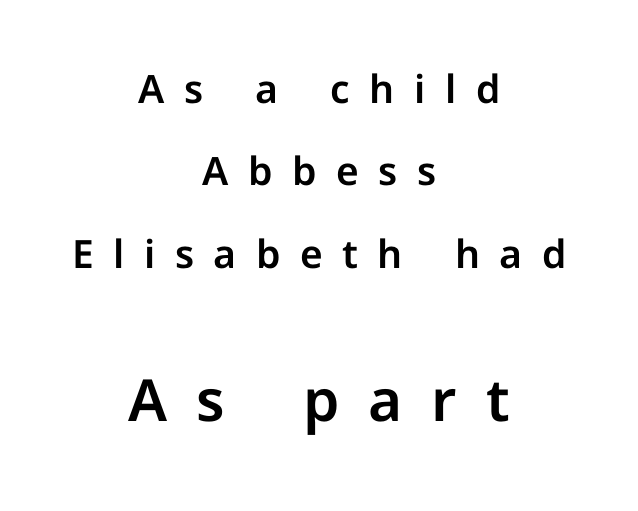
The area under the type is left untouched. The designer went with a sans here, leaving each stem footless. This sample trades compactness for vertical openness between lines. Caption: expanded tracking, letters set apart.
